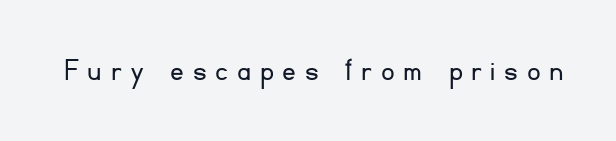
The image shows 34 px light sans-serif type, upright; set unusually wide letter spacing (+0.26 em), not underlined; low stroke contrast and a small x-height.
